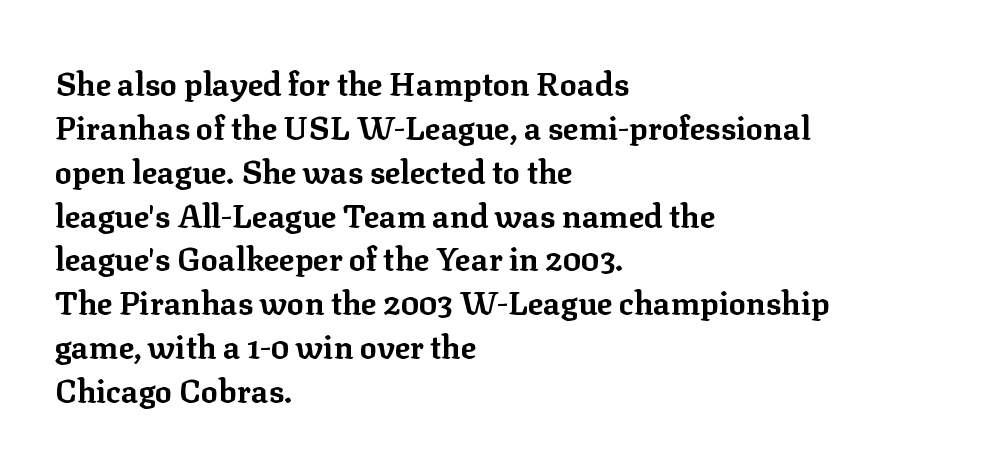
Q: Is the text bold? A: Yes.
Q: Is the text italic (slanted)? A: No, it is upright.
Q: Is the typeface a serif or a sans-serif typeface? A: Serif.
Q: Is the text underlined? A: No.
Q: How is the paragraph aligned? A: Left-aligned.
Q: Is the spacing between letters normal or unusually wide? A: Normal.
Q: Is the spacing between lines tight, normal or loose? A: Normal.
Q: Width (condensed, normal, or wide)? A: Normal.
Q: Stroke contrast? A: Low.
Q: x-height? A: Medium.
Q: Monospaced? A: No.
